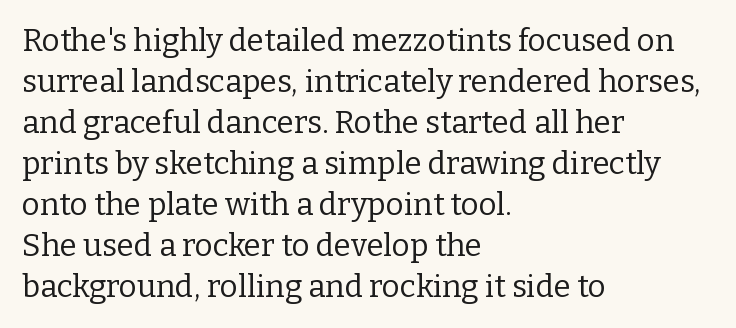
{"serif": "yes", "italic": "no", "bold": "no", "weight": "regular", "width": "normal", "stroke_contrast": "low", "x_height": "medium", "monospaced": "no", "underline": "no", "align": "left", "line_spacing": "normal", "line_spacing_ratio": 1.32, "letter_spacing": "normal", "letter_spacing_em": 0.0, "glyph_px": 31}
